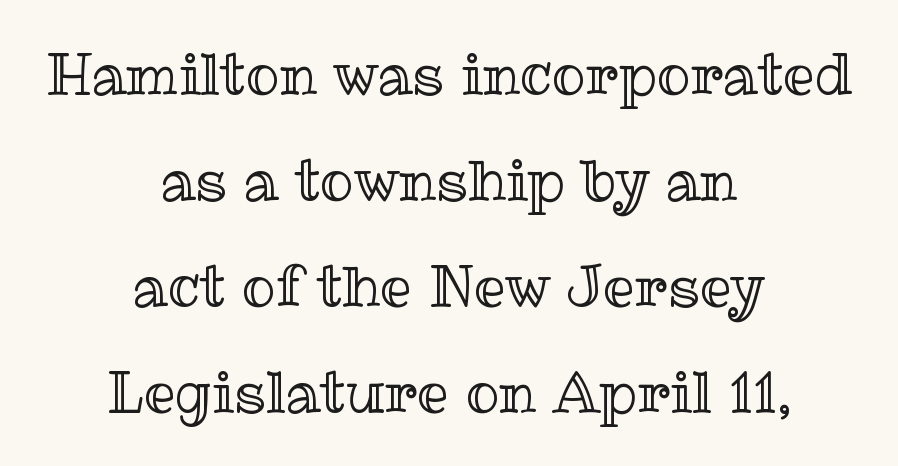
{"italic": "no", "width": "normal", "x_height": "medium", "monospaced": "no", "underline": "no", "align": "center", "line_spacing_ratio": 1.89, "letter_spacing": "normal", "letter_spacing_em": 0.0, "glyph_px": 56}
